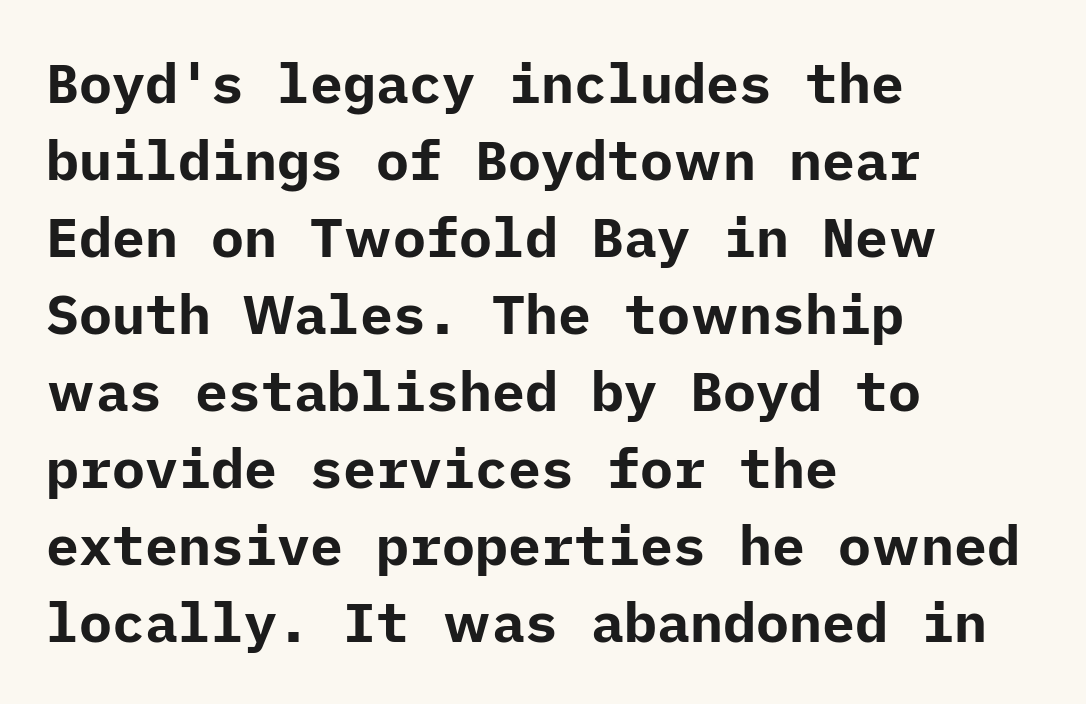
The image shows 55 px bold sans-serif type, upright; set left-aligned, normal line spacing (1.4x), normal letter spacing, not underlined; low stroke contrast and a medium x-height.
